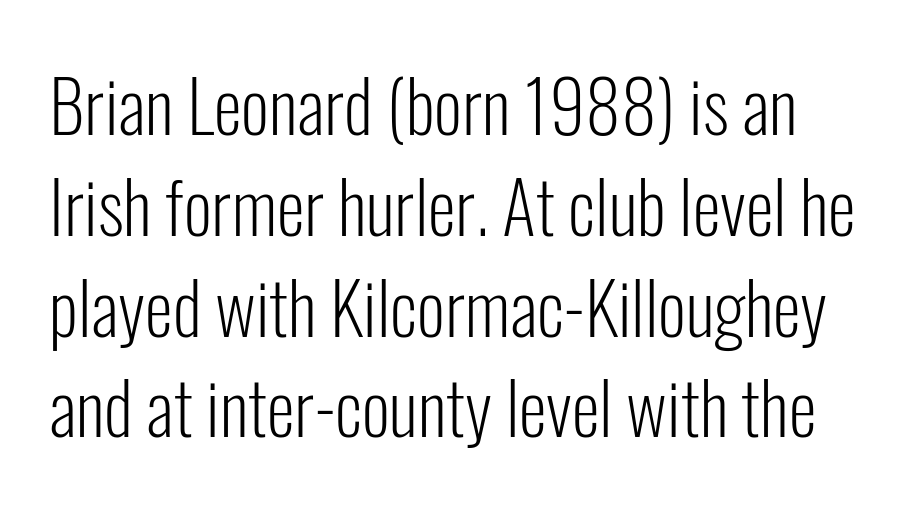
{"serif": "no", "italic": "no", "bold": "no", "weight": "light", "width": "condensed", "stroke_contrast": "low", "x_height": "medium", "monospaced": "no", "underline": "no", "line_spacing": "normal", "line_spacing_ratio": 1.4, "letter_spacing": "normal", "letter_spacing_em": 0.0, "glyph_px": 72}
